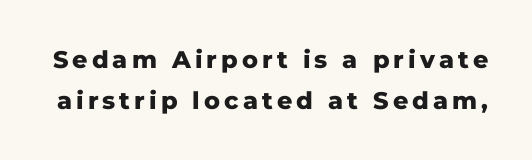
The image shows 24 px bold type, upright; set normal line spacing (1.7x), not underlined.
